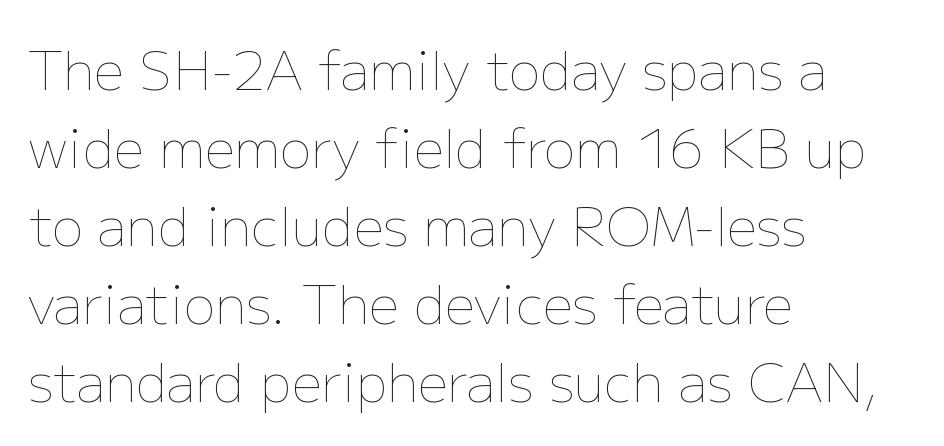
Which margin do the lines hug? The left one — the right edge is uneven. Style check: upright. The area under the type is left untouched. Weight: not bold — regular or lighter.
